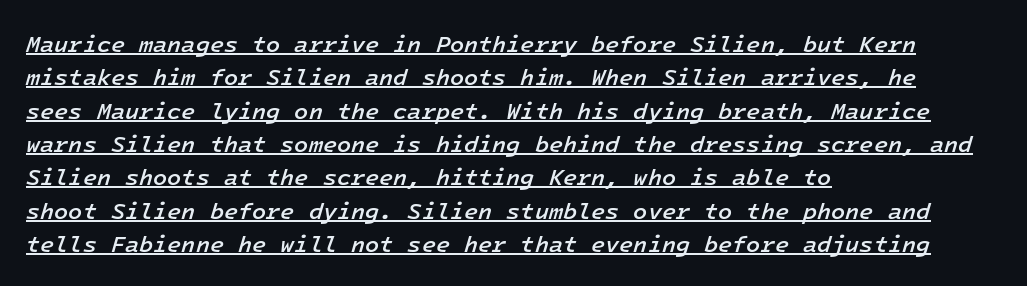
Horizontally, the lines are justified to the leading edge only. Here the glyphs are tracked normally, forming tight word shapes. The font's italic variant was chosen for this text. The lines sit at an ordinary, default distance from one another. The font is running at a semibold setting, under full bold. Decoration check: the copy is underlined.
